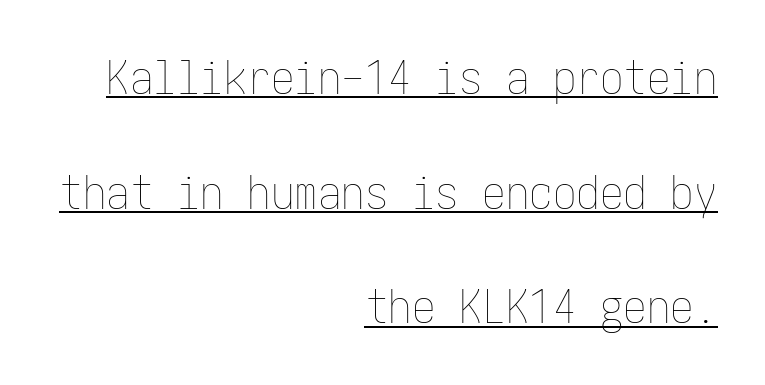
{"italic": "no", "bold": "no", "weight": "thin", "width": "condensed", "stroke_contrast": "low", "x_height": "medium", "underline": "yes", "align": "right", "line_spacing": "loose", "line_spacing_ratio": 2.44, "letter_spacing": "normal", "letter_spacing_em": 0.0, "glyph_px": 47}
